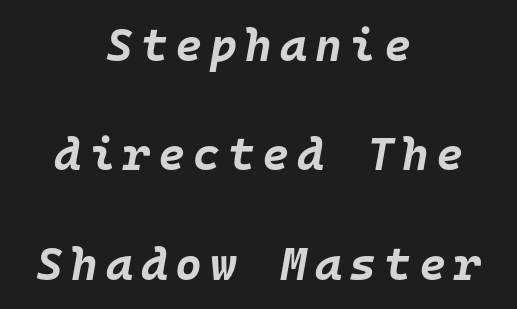
The image shows 46 px bold type, italic (leaning right), monospaced; set centered, loose line spacing (2.38x), not underlined; low stroke contrast and a large x-height.
